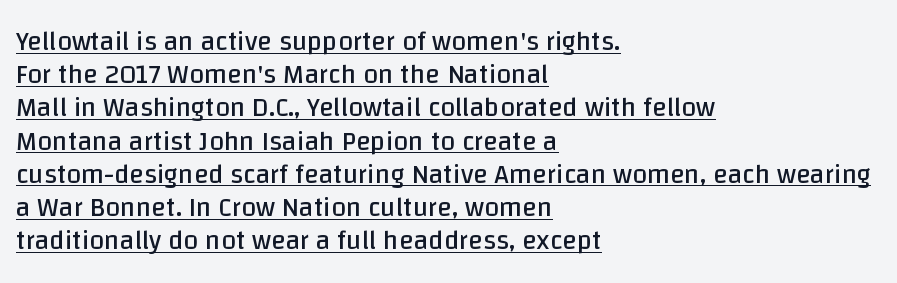
Q: Is the text bold? A: No.
Q: Is the text italic (slanted)? A: No, it is upright.
Q: Is the text underlined? A: Yes.
Q: How is the paragraph aligned? A: Left-aligned.
Q: Is the spacing between letters normal or unusually wide? A: Normal.
